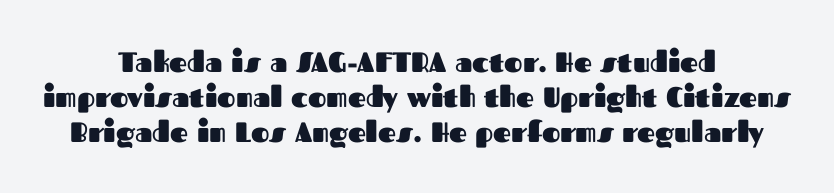
{"serif": "no", "italic": "no", "bold": "yes", "weight": "heavy", "width": "normal", "stroke_contrast": "medium", "x_height": "medium", "monospaced": "no", "underline": "no", "align": "center", "line_spacing": "normal", "line_spacing_ratio": 1.25, "letter_spacing": "normal", "letter_spacing_em": 0.0, "glyph_px": 28}
